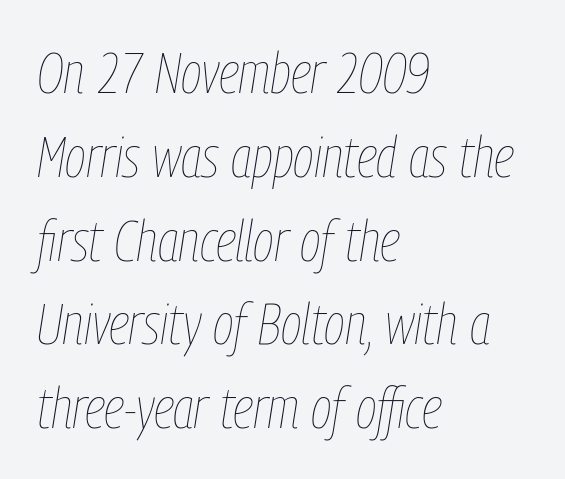
{"italic": "yes", "lean": "right", "slant_degrees": 9, "bold": "no", "weight": "thin", "width": "condensed", "stroke_contrast": "low", "x_height": "medium", "monospaced": "no", "underline": "no", "align": "left", "line_spacing": "normal", "line_spacing_ratio": 1.47, "letter_spacing": "normal", "letter_spacing_em": 0.0, "glyph_px": 57}
